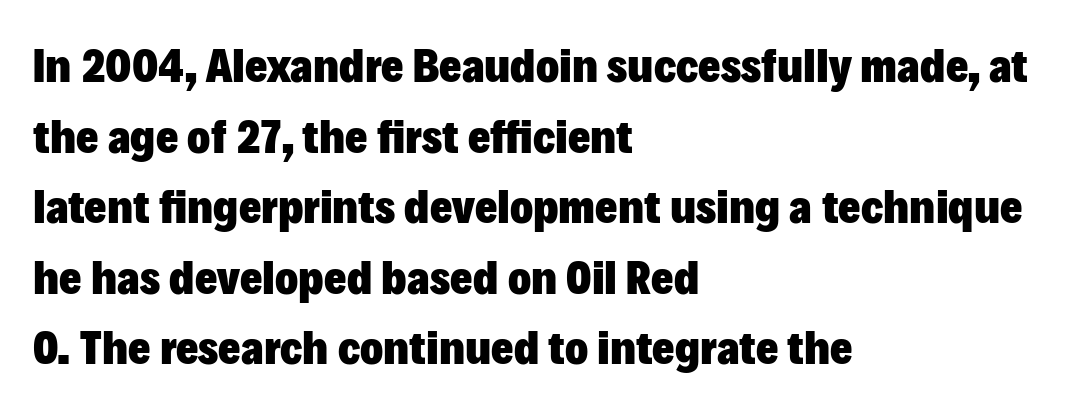
{"serif": "no", "italic": "no", "bold": "yes", "weight": "heavy", "width": "normal", "stroke_contrast": "low", "x_height": "medium", "monospaced": "no", "underline": "no", "align": "left", "line_spacing": "normal", "line_spacing_ratio": 1.47, "letter_spacing": "normal", "letter_spacing_em": 0.0, "glyph_px": 48}
